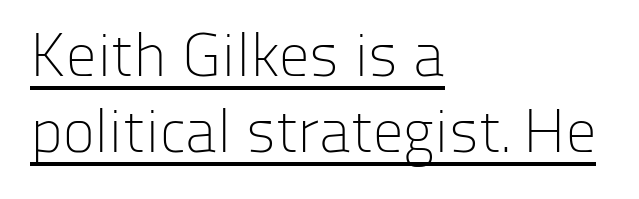
The block of text has a typical density, with ordinary space between rows. This rendering employs a face without finishing strokes, i.e., a sans-serif. Think of a printed novel: that variable character pitch is what you see here. The rendering keeps characters at their native spacing. Tall strokes in this sample are plumb rather than angled. Compared with a centered layout, this one pins lines to the left instead.
